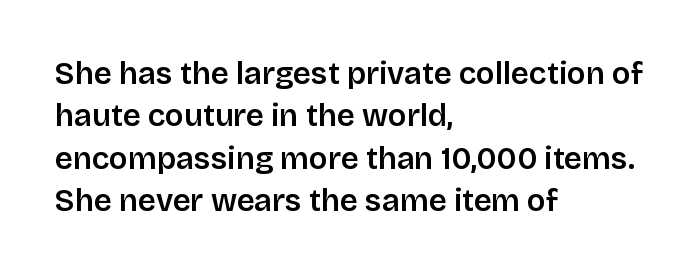
Caption: multi-line text, flush left, ragged right. The letters stand straight up with perfectly vertical stems. No feet cap the strokes, marking this as sans-serif type. Quick note: interline space is typical. The rendering uses natural spacing where letterforms have individual widths. This rendering leaves character spacing at its baseline value.
